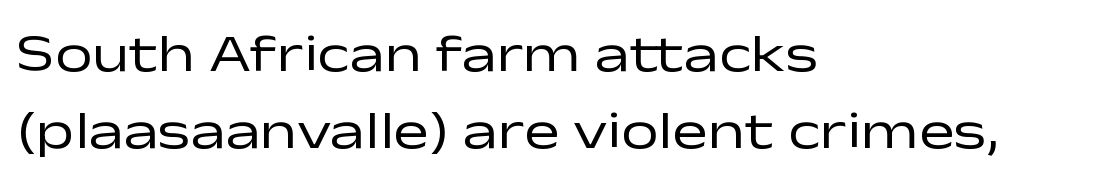
{"serif": "no", "italic": "no", "bold": "no", "weight": "regular", "width": "wide", "stroke_contrast": "low", "x_height": "medium", "monospaced": "no", "underline": "no", "align": "left", "line_spacing": "normal", "line_spacing_ratio": 1.45, "letter_spacing": "normal", "letter_spacing_em": 0.0, "glyph_px": 53}
